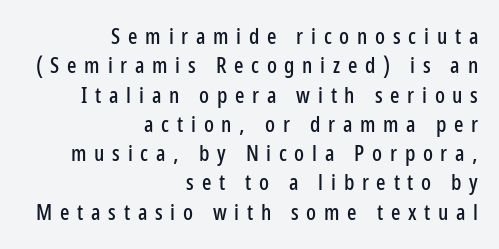
Q: Is the text italic (slanted)? A: No, it is upright.
Q: Is the text underlined? A: No.
Q: How is the paragraph aligned? A: Right-aligned.
Q: Is the spacing between letters normal or unusually wide? A: Unusually wide.
Q: Is the spacing between lines tight, normal or loose? A: Normal.
